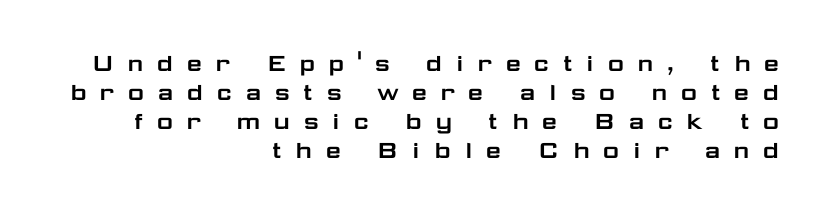
{"serif": "no", "italic": "no", "width": "wide", "stroke_contrast": "low", "x_height": "medium", "monospaced": "no", "underline": "no", "align": "right", "line_spacing": "tight", "line_spacing_ratio": 1.03, "letter_spacing": "wide", "letter_spacing_em": 0.43, "glyph_px": 28}
